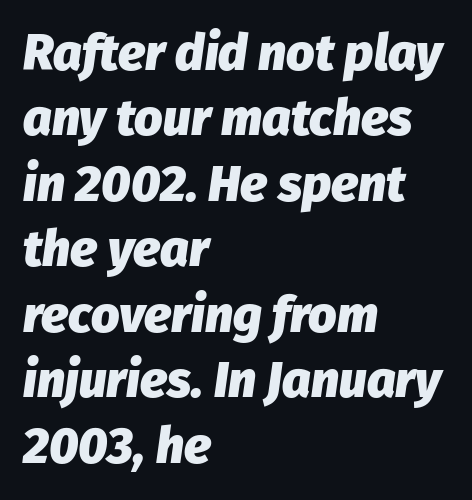
The image shows 50 px heavy type, italic (leaning right); set left-aligned, normal line spacing (1.31x), normal letter spacing, not underlined; low stroke contrast and a medium x-height.
